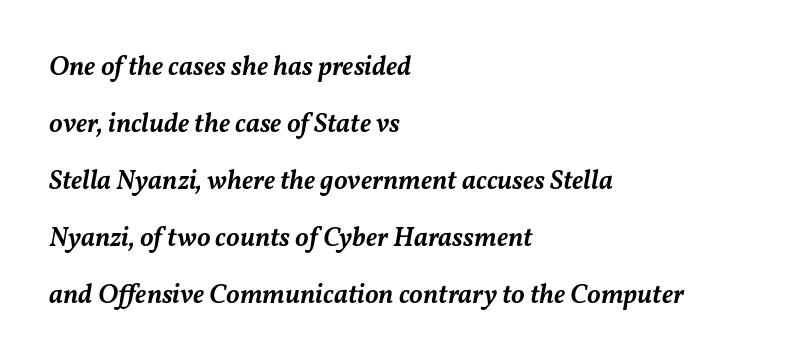
Q: Is the text bold? A: Semi-bold.
Q: Is the text italic (slanted)? A: Yes, it leans right by about 11 degrees.
Q: Is the text underlined? A: No.
Q: How is the paragraph aligned? A: Left-aligned.
Q: Is the spacing between letters normal or unusually wide? A: Normal.
Q: Is the spacing between lines tight, normal or loose? A: Loose.
